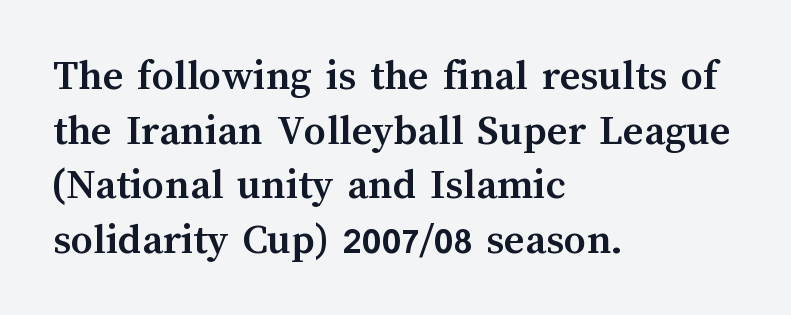
{"italic": "no", "bold": "yes", "weight": "semibold", "width": "normal", "stroke_contrast": "medium", "x_height": "medium", "monospaced": "no", "underline": "no", "align": "left", "line_spacing_ratio": 1.24, "letter_spacing": "normal", "letter_spacing_em": 0.0, "glyph_px": 44}
